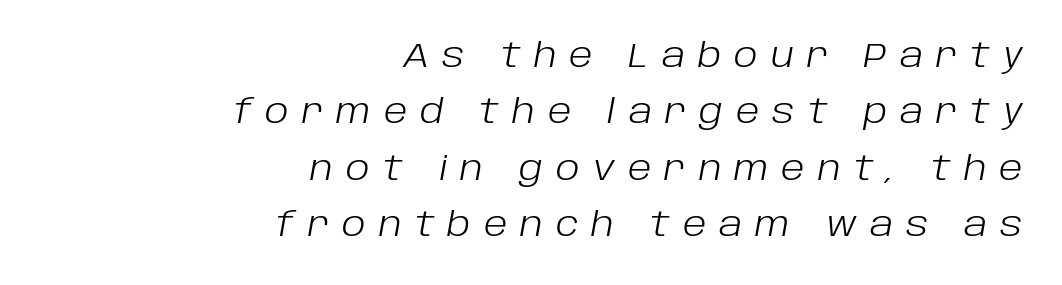
{"italic": "yes", "lean": "right", "slant_degrees": 10, "bold": "no", "weight": "light", "width": "normal", "stroke_contrast": "low", "x_height": "large", "monospaced": "no", "underline": "no", "align": "right", "line_spacing": "normal", "line_spacing_ratio": 1.66, "letter_spacing": "wide", "letter_spacing_em": 0.38, "glyph_px": 34}
